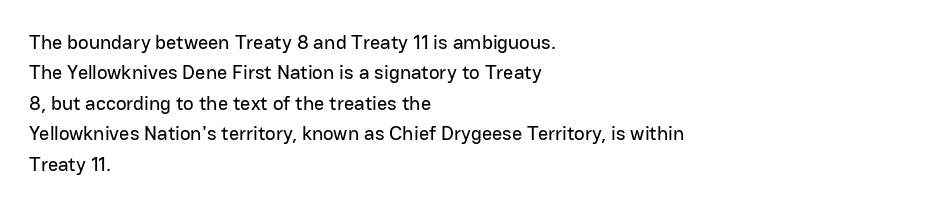
The image shows 20 px text type, upright; set left-aligned, normal line spacing (1.52x), normal letter spacing, not underlined.
